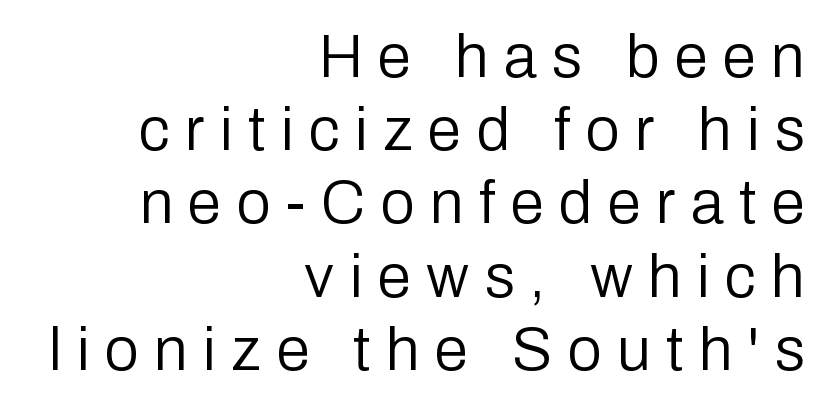
The image shows 61 px regular-weight sans-serif type, upright; set right-aligned, line spacing 1.2x, unusually wide letter spacing (+0.25 em), not underlined; low stroke contrast and a medium x-height.
